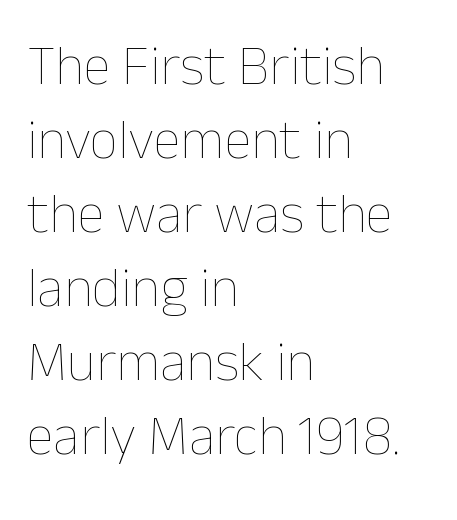
The letterforms sit shoulder to shoulder at normal distance. Quick note: interline space is typical. This is roman type, the default non-slanted kind. The typesetting does not lean heavy: it is not bold. Spacing verdict: proportional, widths tailored to each character.
